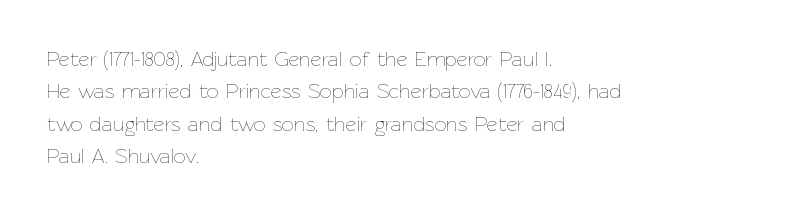
Words float on clear page, feet unadorned. Letters have the restrained weight of plain body copy at most. Horizontal alignment here is leftward, the default for most running prose. Whoever set this chose a conventional vertical rhythm. This sample uses an upright cut, with every glyph sitting square on the baseline.
